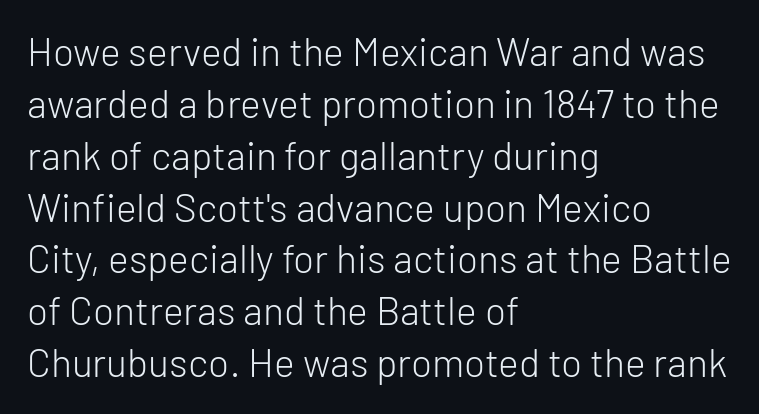
{"serif": "no", "italic": "no", "bold": "no", "weight": "light", "width": "normal", "stroke_contrast": "low", "x_height": "medium", "monospaced": "no", "underline": "no", "align": "left", "line_spacing": "normal", "line_spacing_ratio": 1.33, "letter_spacing": "normal", "letter_spacing_em": 0.0, "glyph_px": 39}
